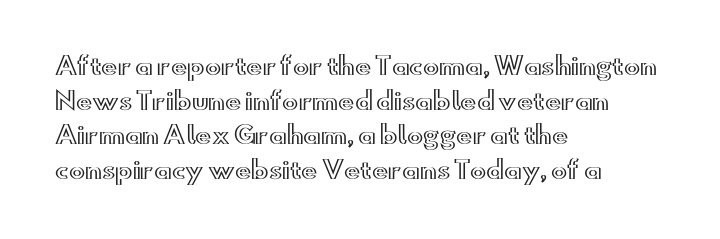
Q: Is the text italic (slanted)? A: No, it is upright.
Q: Is the text underlined? A: No.
Q: How is the paragraph aligned? A: Left-aligned.
Q: Is the spacing between letters normal or unusually wide? A: Normal.
Q: Is the spacing between lines tight, normal or loose? A: Normal.
